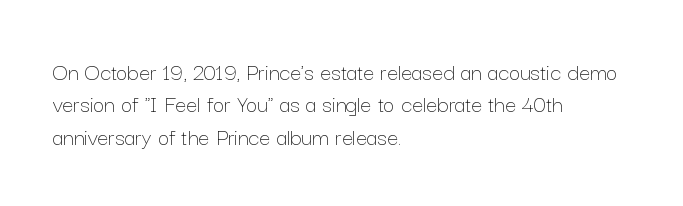
Q: Is the text bold? A: No.
Q: Is the text italic (slanted)? A: No, it is upright.
Q: Is the text underlined? A: No.
Q: How is the paragraph aligned? A: Left-aligned.
Q: Is the spacing between letters normal or unusually wide? A: Normal.
Q: Is the spacing between lines tight, normal or loose? A: Normal.
